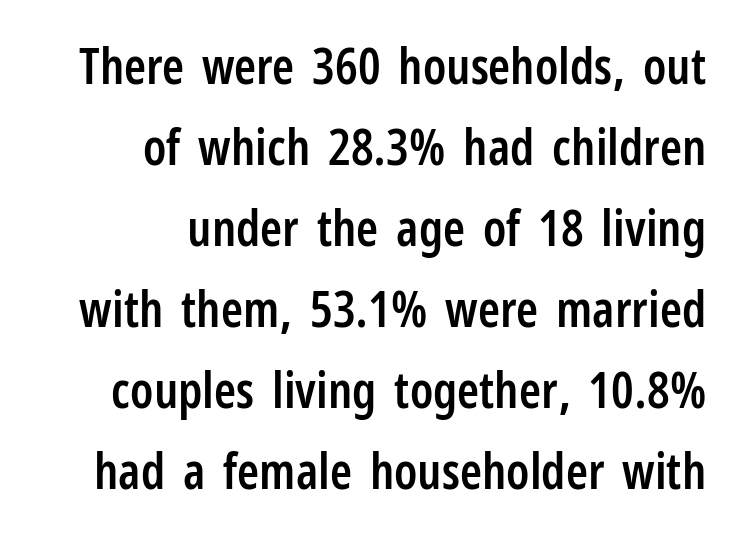
{"serif": "no", "italic": "no", "bold": "semi", "weight": "semibold", "width": "condensed", "stroke_contrast": "low", "x_height": "medium", "monospaced": "no", "underline": "no", "align": "right", "line_spacing": "normal", "line_spacing_ratio": 1.62, "letter_spacing": "normal", "letter_spacing_em": 0.0, "glyph_px": 50}
